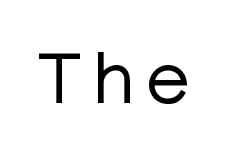
{"serif": "no", "italic": "no", "bold": "no", "weight": "regular", "width": "normal", "stroke_contrast": "low", "x_height": "medium", "monospaced": "no", "underline": "no", "glyph_px": 69}
